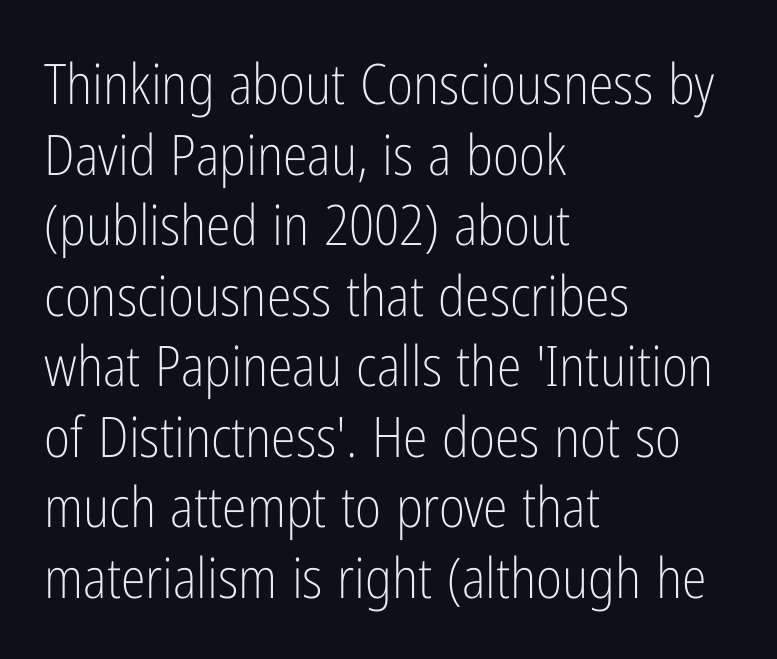
{"serif": "no", "italic": "no", "bold": "no", "weight": "light", "width": "condensed", "stroke_contrast": "low", "x_height": "medium", "monospaced": "no", "underline": "no", "align": "left", "line_spacing": "normal", "line_spacing_ratio": 1.26, "letter_spacing": "normal", "letter_spacing_em": 0.0, "glyph_px": 56}
